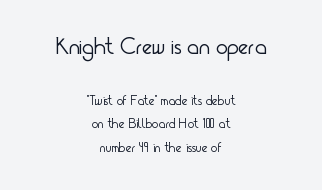
{"italic": "no", "bold": "no", "underline": "no", "align": "center", "line_spacing": "normal", "line_spacing_ratio": 1.69, "letter_spacing": "normal", "letter_spacing_em": 0.0, "larger_block": "first", "size_ratio": 1.71, "glyph_px": 24}
